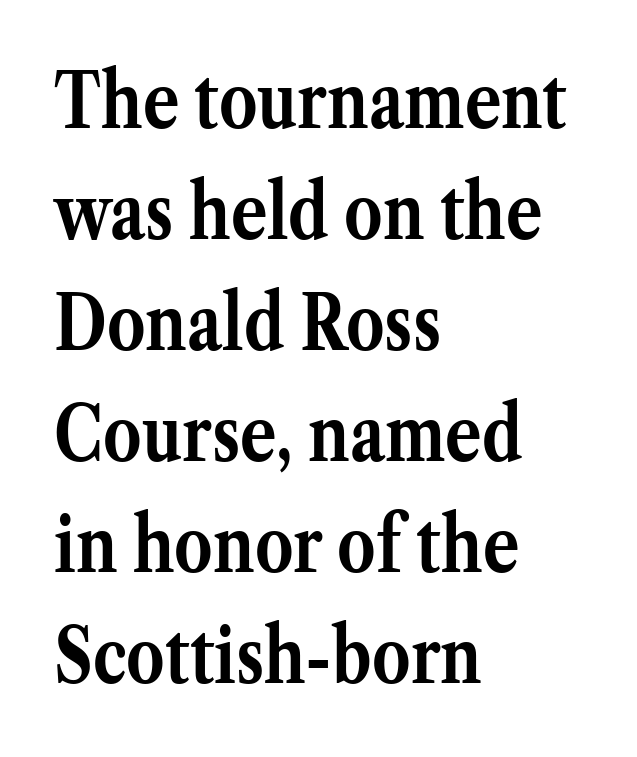
The image shows 76 px semibold serif type, upright; set left-aligned, normal line spacing (1.46x), normal letter spacing, not underlined; medium stroke contrast and a medium x-height.
